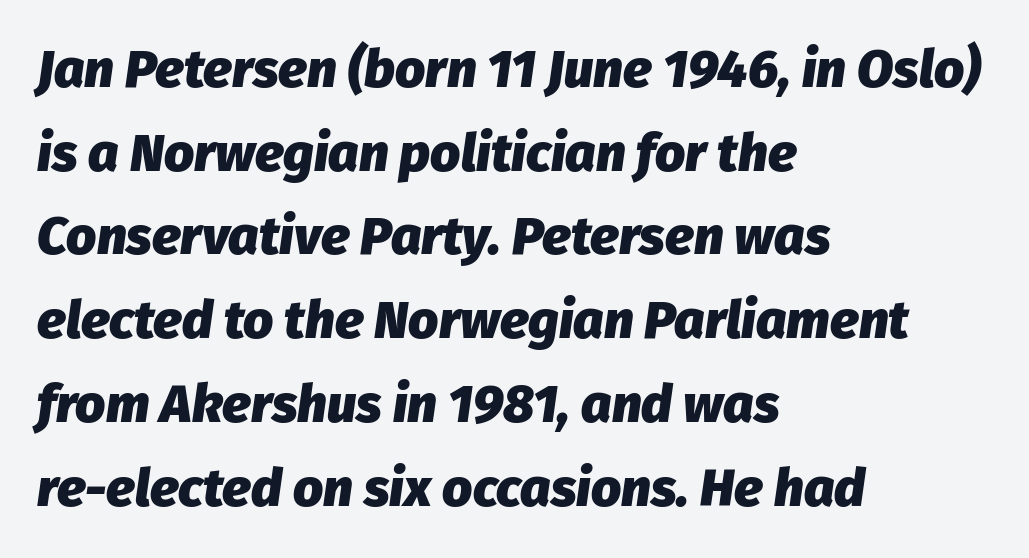
The image shows 53 px heavy type, italic (leaning right); set left-aligned, normal line spacing (1.58x), normal letter spacing, not underlined; low stroke contrast and a medium x-height.
